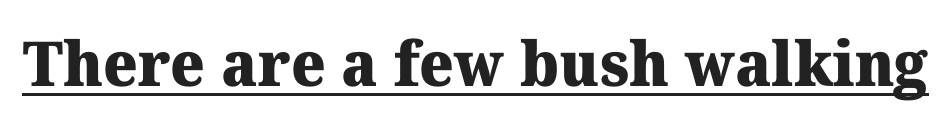
{"serif": "yes", "bold": "yes", "weight": "heavy", "width": "normal", "stroke_contrast": "medium", "x_height": "medium", "monospaced": "no", "underline": "yes", "letter_spacing": "normal", "letter_spacing_em": 0.0, "glyph_px": 62}
